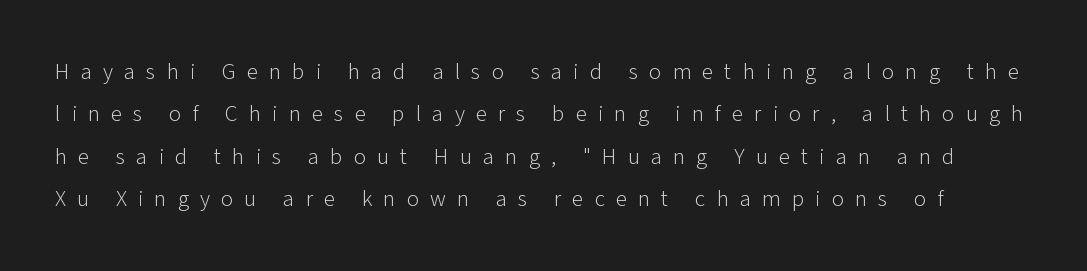
Q: Is the text bold? A: No.
Q: Is the text italic (slanted)? A: No, it is upright.
Q: Is the text underlined? A: No.
Q: Is the spacing between letters normal or unusually wide? A: Unusually wide.
